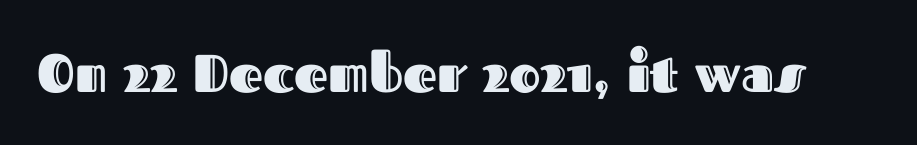
{"italic": "no", "width": "normal", "x_height": "medium", "monospaced": "no", "underline": "no", "letter_spacing": "normal", "letter_spacing_em": 0.0, "glyph_px": 53}
